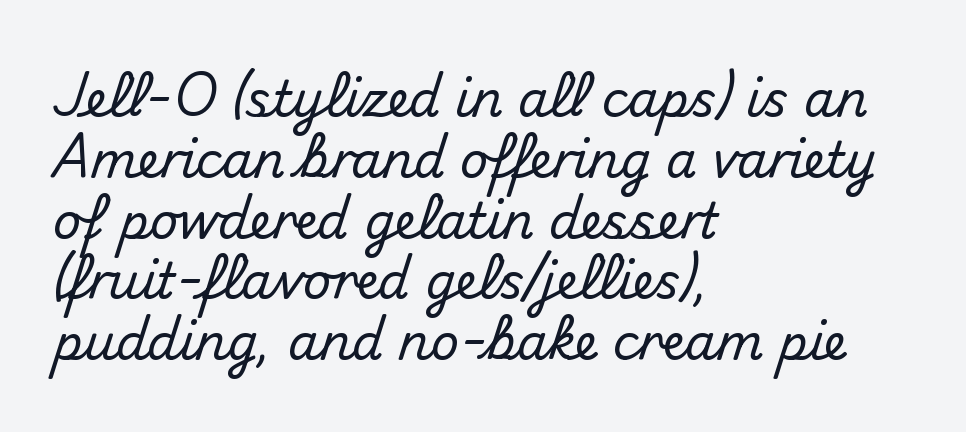
The image shows 49 px sans-serif type; set left-aligned, line spacing 1.24x, normal letter spacing, not underlined; medium stroke contrast and a small x-height.
